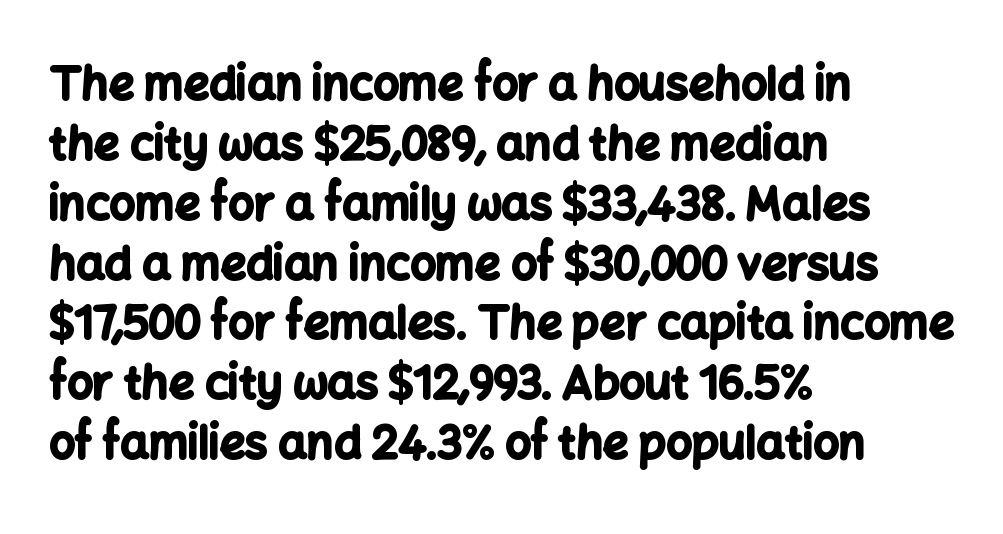
{"serif": "no", "italic": "no", "bold": "yes", "weight": "bold", "width": "normal", "stroke_contrast": "low", "x_height": "medium", "monospaced": "no", "underline": "no", "align": "left", "line_spacing": "normal", "line_spacing_ratio": 1.33, "letter_spacing": "normal", "letter_spacing_em": 0.0, "glyph_px": 45}
